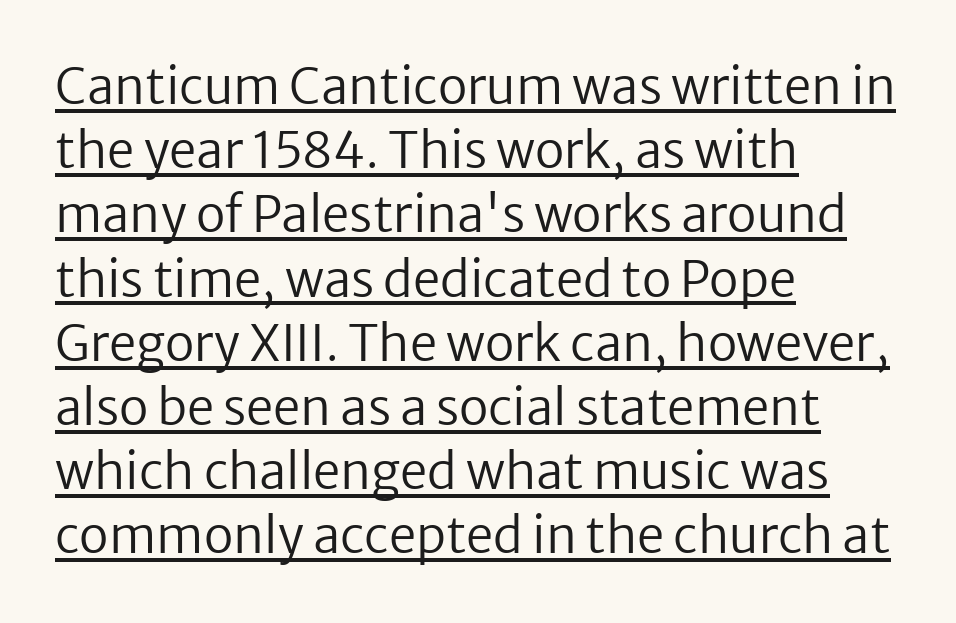
Q: Is the text bold? A: No.
Q: Is the text italic (slanted)? A: No, it is upright.
Q: Is the typeface a serif or a sans-serif typeface? A: Sans-serif.
Q: Is the text underlined? A: Yes.
Q: How is the paragraph aligned? A: Left-aligned.
Q: Is the spacing between letters normal or unusually wide? A: Normal.
Q: Is the spacing between lines tight, normal or loose? A: Normal.
Q: Width (condensed, normal, or wide)? A: Normal.
Q: Stroke contrast? A: Low.
Q: x-height? A: Medium.
Q: Monospaced? A: No.
